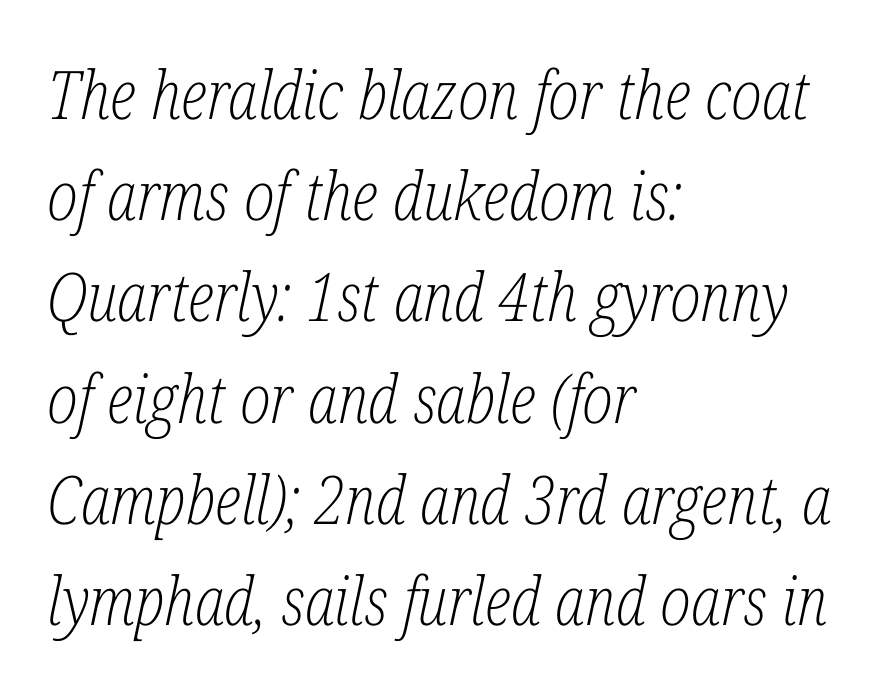
{"serif": "yes", "italic": "yes", "lean": "right", "slant_degrees": 12, "bold": "no", "weight": "light", "width": "condensed", "stroke_contrast": "low", "x_height": "medium", "monospaced": "no", "underline": "no", "align": "left", "line_spacing": "normal", "line_spacing_ratio": 1.51, "letter_spacing": "normal", "letter_spacing_em": 0.0, "glyph_px": 67}
